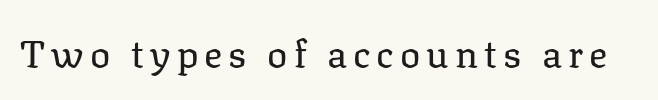
The image shows 38 px regular-weight serif type, upright; set not underlined; low stroke contrast and a medium x-height.
